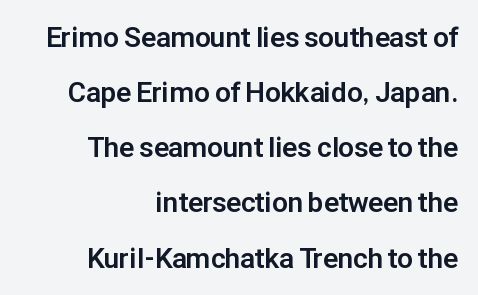
On the weight axis this lands at bold, roughly 700. The zone under the glyphs is completely vacant. Caption: multi-line text, flush right, ragged left. This block would shrink considerably if given ordinary leading; it's expanded now. No extra tracking has been applied to these lines. The letters carry no serifs — their stems end cleanly without finishing strokes.
